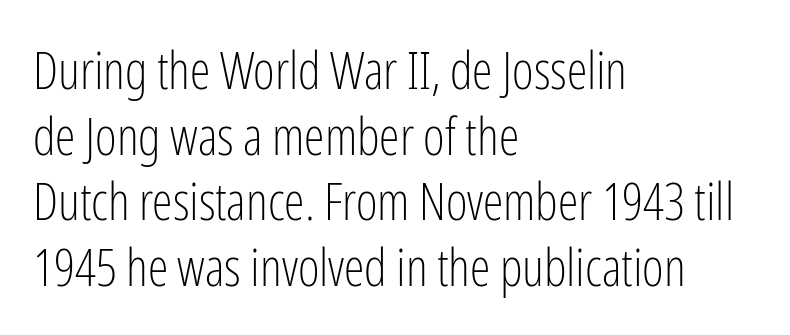
{"serif": "no", "italic": "no", "bold": "no", "weight": "light", "width": "condensed", "stroke_contrast": "low", "x_height": "medium", "monospaced": "no", "underline": "no", "align": "left", "line_spacing": "normal", "line_spacing_ratio": 1.26, "letter_spacing": "normal", "letter_spacing_em": 0.0, "glyph_px": 52}
